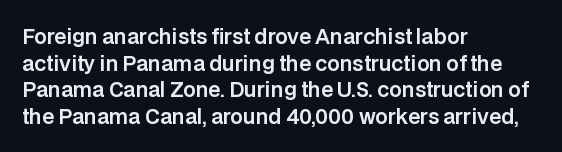
Q: Is the text italic (slanted)? A: No, it is upright.
Q: Is the text underlined? A: No.
Q: How is the paragraph aligned? A: Left-aligned.
Q: Is the spacing between letters normal or unusually wide? A: Normal.
Q: Is the spacing between lines tight, normal or loose? A: Normal.
